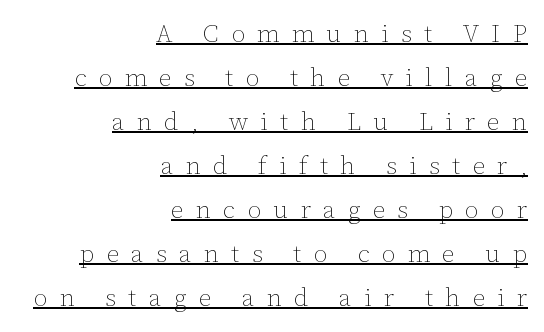
Display-style spreading of the glyphs; the letterfit is very open. The typesetting does not lean heavy: it is not bold. Quick note: not italic, upright. Horizontally, the lines are justified to the trailing edge only. Has an underline been added? It has.
